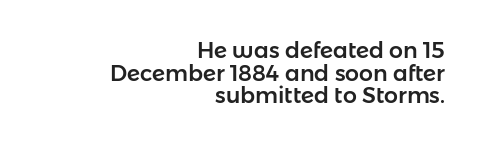
Q: Is the text italic (slanted)? A: No, it is upright.
Q: Is the text underlined? A: No.
Q: How is the paragraph aligned? A: Right-aligned.
Q: Is the spacing between letters normal or unusually wide? A: Normal.
Q: Is the spacing between lines tight, normal or loose? A: Tight.
